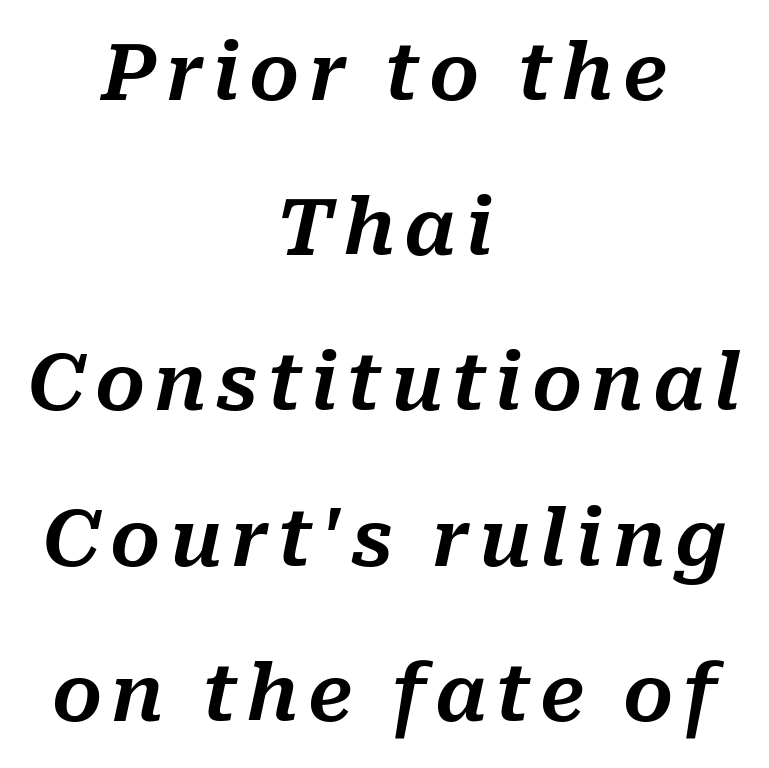
Style check: oblique. Each new line begins a long way beneath the previous one. Spacing verdict: proportional, widths tailored to each character. Alignment: centered.
